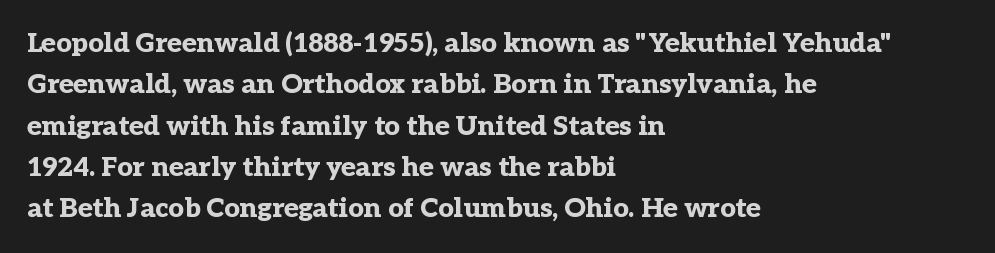
Q: Is the text bold? A: Yes.
Q: Is the text italic (slanted)? A: No, it is upright.
Q: Is the text underlined? A: No.
Q: How is the paragraph aligned? A: Left-aligned.
Q: Is the spacing between letters normal or unusually wide? A: Normal.
Q: Is the spacing between lines tight, normal or loose? A: Normal.
